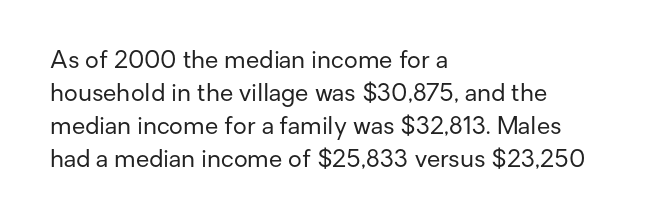
{"italic": "no", "bold": "no", "underline": "no", "align": "left", "line_spacing": "normal", "line_spacing_ratio": 1.38, "letter_spacing": "normal", "letter_spacing_em": 0.0, "glyph_px": 24}
